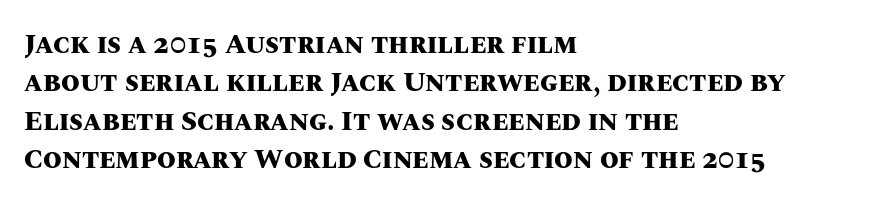
Glyph-to-glyph distance matches everyday printed text. Notice how thick the strokes are: this is what a full bold looks like. A normal amount of white space separates one row of letters from the next. Only glyphs here, with clear space below each row. Vertical strokes here are truly vertical.
